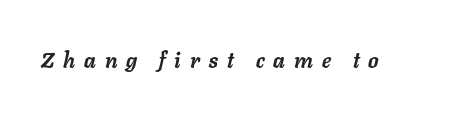
Q: Is the text bold? A: Yes.
Q: Is the text italic (slanted)? A: Yes, it leans right by about 11 degrees.
Q: Is the text underlined? A: No.
Q: Is the spacing between letters normal or unusually wide? A: Unusually wide.
